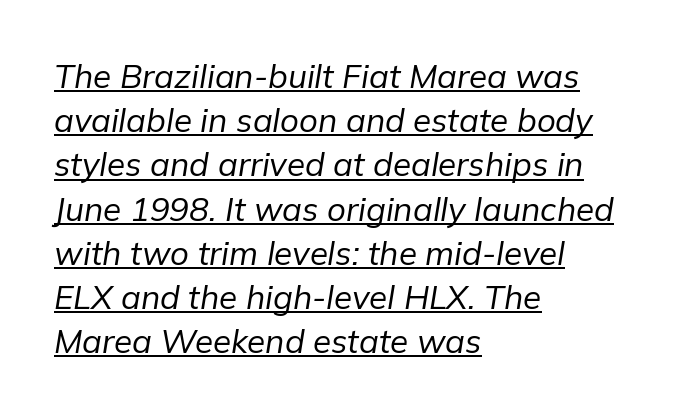
It's the slanting kind of type. Counters stay open thanks to moderate or lighter strokes. These lines stack with their left ends in a neat column. The face used here is rendered with its standard letterfit. The designer left line spacing at the default. The passage shown is typed in a proportional face where columns would drift.
